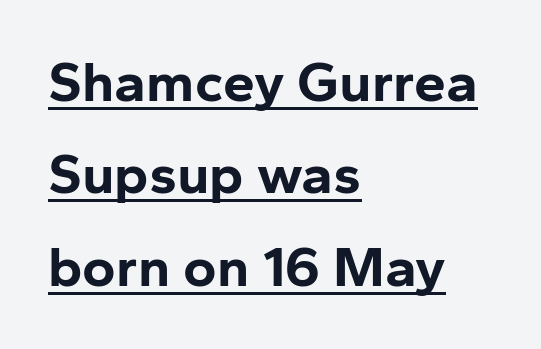
{"serif": "no", "italic": "no", "bold": "yes", "weight": "bold", "width": "normal", "stroke_contrast": "low", "x_height": "medium", "monospaced": "no", "underline": "yes", "align": "left", "line_spacing": "normal", "line_spacing_ratio": 1.62, "letter_spacing": "normal", "letter_spacing_em": 0.0, "glyph_px": 57}
